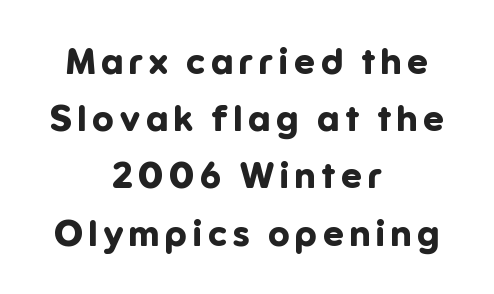
The type sits square on the baseline with zero lean. Leading: standard. Is the block centered? Yes — each line is placed symmetrically about the middle. Bare-footed words on every line.
